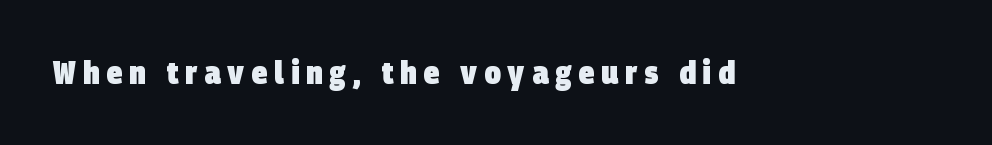
Look at the stroke-to-counter ratio: heavy, a bold. The passage shown is typed in a proportional face where columns would drift. A typesetter would call this heavily tracked-out type. The rendering shows plain stroke endings on the letterforms — a sans-serif design.
